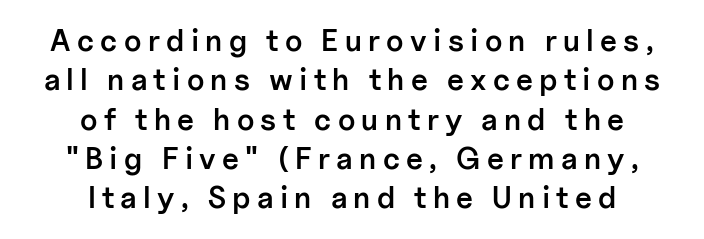
The image shows 30 px semibold sans-serif type, upright; set centered, normal line spacing (1.31x), unusually wide letter spacing (+0.21 em), not underlined; low stroke contrast and a medium x-height.
